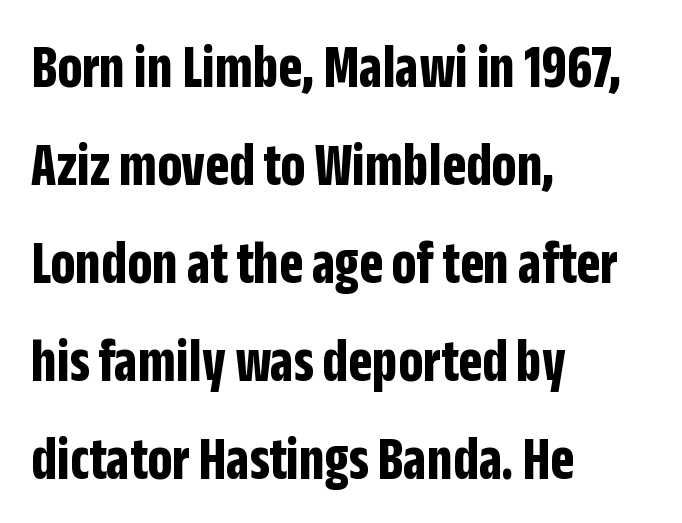
{"serif": "no", "italic": "no", "bold": "yes", "weight": "bold", "width": "condensed", "stroke_contrast": "low", "x_height": "large", "monospaced": "no", "underline": "no", "align": "left", "line_spacing": "normal", "line_spacing_ratio": 1.58, "letter_spacing": "normal", "letter_spacing_em": 0.0, "glyph_px": 62}
